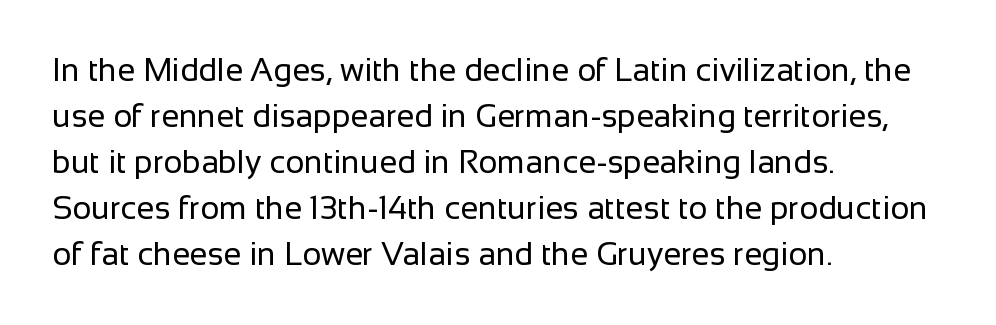
Q: Is the text bold? A: No.
Q: Is the text italic (slanted)? A: No, it is upright.
Q: Is the typeface a serif or a sans-serif typeface? A: Sans-serif.
Q: Is the text underlined? A: No.
Q: How is the paragraph aligned? A: Left-aligned.
Q: Is the spacing between letters normal or unusually wide? A: Normal.
Q: Is the spacing between lines tight, normal or loose? A: Normal.
Q: Width (condensed, normal, or wide)? A: Normal.
Q: Stroke contrast? A: Low.
Q: x-height? A: Medium.
Q: Monospaced? A: No.
